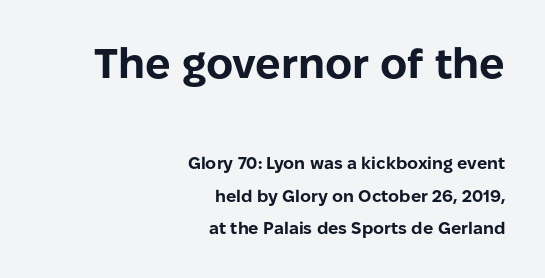
Q: Is the text bold? A: Yes.
Q: Is the text italic (slanted)? A: No, it is upright.
Q: Is the typeface a serif or a sans-serif typeface? A: Sans-serif.
Q: Is the text underlined? A: No.
Q: How is the paragraph aligned? A: Right-aligned.
Q: Is the spacing between letters normal or unusually wide? A: Normal.
Q: Is the spacing between lines tight, normal or loose? A: Loose.
Q: Which block of text is set in a larger size, the first (top) or the second (bottom)? A: The first (top) one.
Q: Width (condensed, normal, or wide)? A: Normal.
Q: Stroke contrast? A: Low.
Q: x-height? A: Medium.
Q: Monospaced? A: No.
